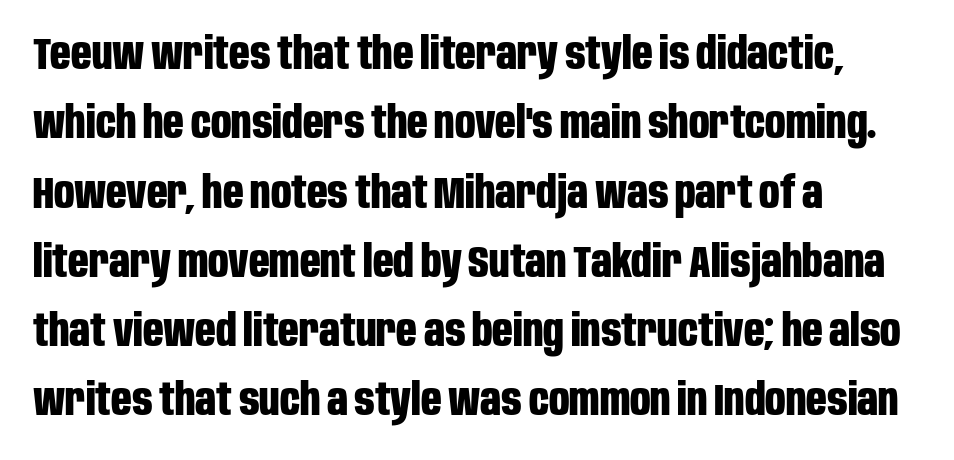
The image shows 45 px bold, condensed sans-serif type, upright; set left-aligned, normal line spacing (1.54x), normal letter spacing, not underlined; low stroke contrast and a large x-height.
